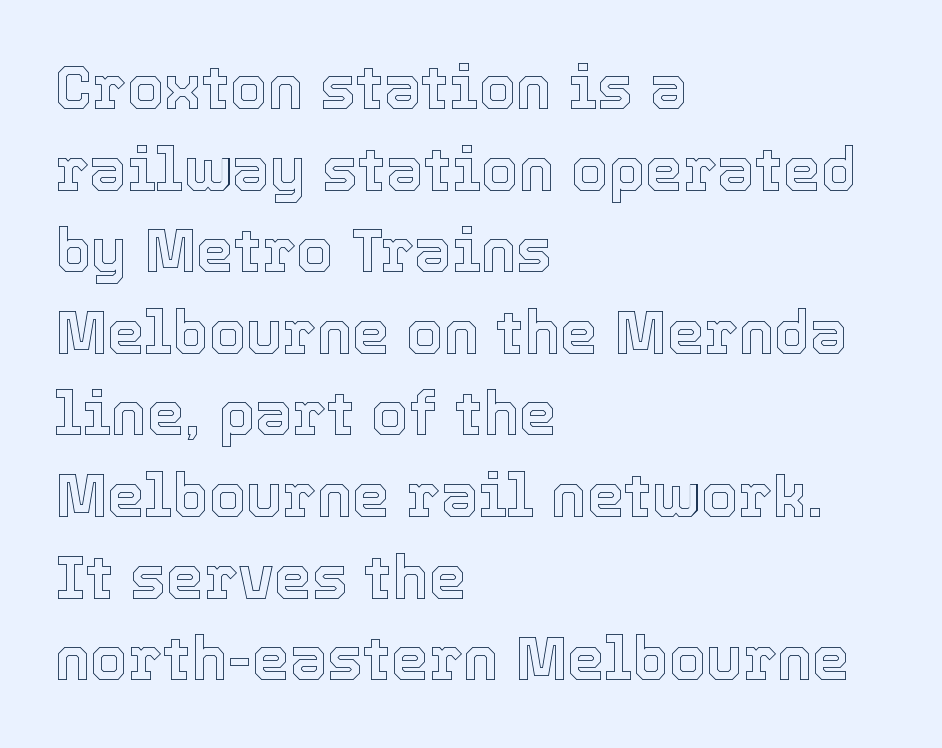
The image shows 60 px text type, upright; set left-aligned, normal line spacing (1.36x), normal letter spacing, not underlined; a medium x-height.
